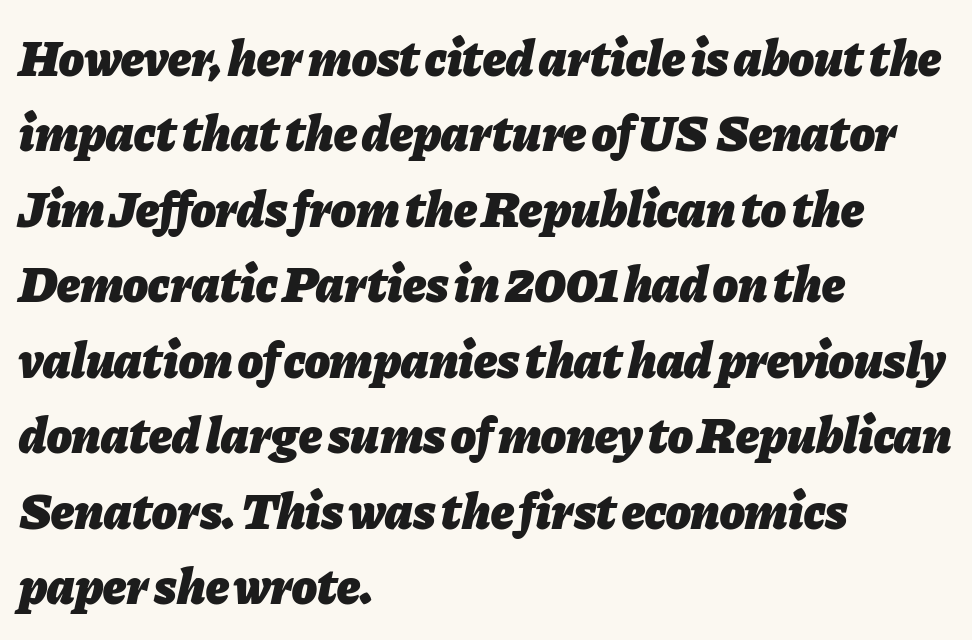
Q: Is the text bold? A: Yes.
Q: Is the text italic (slanted)? A: Yes, it leans right by about 11 degrees.
Q: Is the text underlined? A: No.
Q: How is the paragraph aligned? A: Left-aligned.
Q: Is the spacing between letters normal or unusually wide? A: Normal.
Q: Is the spacing between lines tight, normal or loose? A: Normal.
Q: Width (condensed, normal, or wide)? A: Normal.
Q: Stroke contrast? A: Low.
Q: x-height? A: Medium.
Q: Monospaced? A: No.
